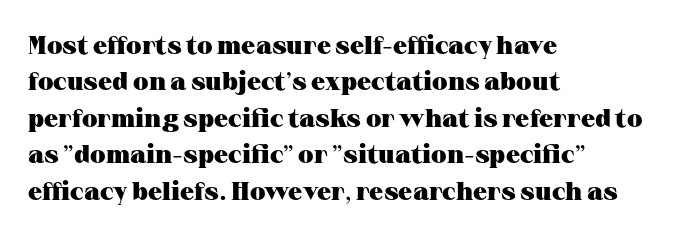
Q: Is the text bold? A: Yes.
Q: Is the text italic (slanted)? A: No, it is upright.
Q: Is the text underlined? A: No.
Q: How is the paragraph aligned? A: Left-aligned.
Q: Is the spacing between letters normal or unusually wide? A: Normal.
Q: Is the spacing between lines tight, normal or loose? A: Normal.
